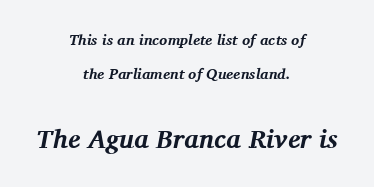
The image shows 26 px bold type, italic (leaning right); set centered, loose line spacing (2.26x), normal letter spacing, not underlined; the second (bottom) block is 1.73x larger.
